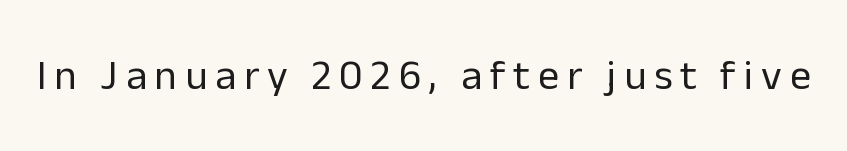
Q: Is the text bold? A: No.
Q: Is the text italic (slanted)? A: No, it is upright.
Q: Is the typeface a serif or a sans-serif typeface? A: Sans-serif.
Q: Is the text underlined? A: No.
Q: Width (condensed, normal, or wide)? A: Normal.
Q: Stroke contrast? A: Low.
Q: x-height? A: Medium.
Q: Monospaced? A: No.
